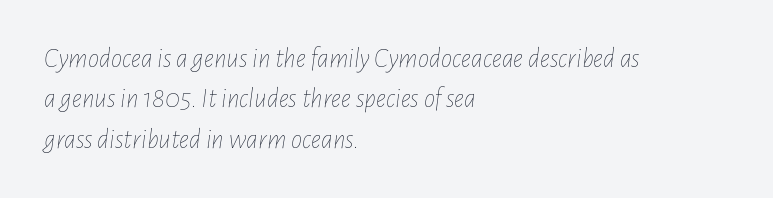
{"italic": "yes", "lean": "right", "slant_degrees": 7, "bold": "no", "weight": "thin", "width": "condensed", "stroke_contrast": "low", "x_height": "medium", "monospaced": "no", "underline": "no", "align": "left", "line_spacing": "normal", "line_spacing_ratio": 1.44, "letter_spacing": "normal", "letter_spacing_em": 0.0, "glyph_px": 28}
